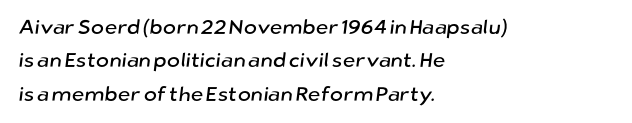
{"underline": "no", "align": "left", "line_spacing": "normal", "line_spacing_ratio": 1.67, "letter_spacing": "normal", "letter_spacing_em": 0.0, "glyph_px": 20}
